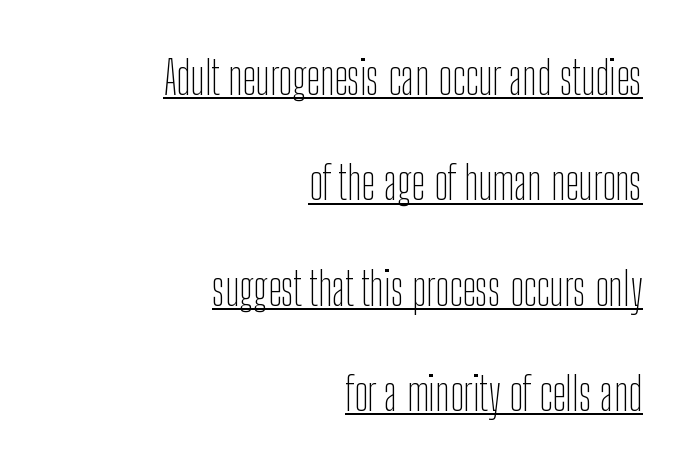
The image shows 46 px thin, condensed sans-serif type, upright; set right-aligned, loose line spacing (2.29x), normal letter spacing, underlined; low stroke contrast and a medium x-height.
